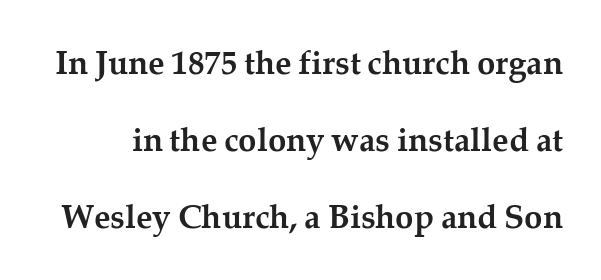
The image shows 33 px semibold serif type, upright; set loose line spacing (2.33x), normal letter spacing, not underlined; medium stroke contrast and a medium x-height.
